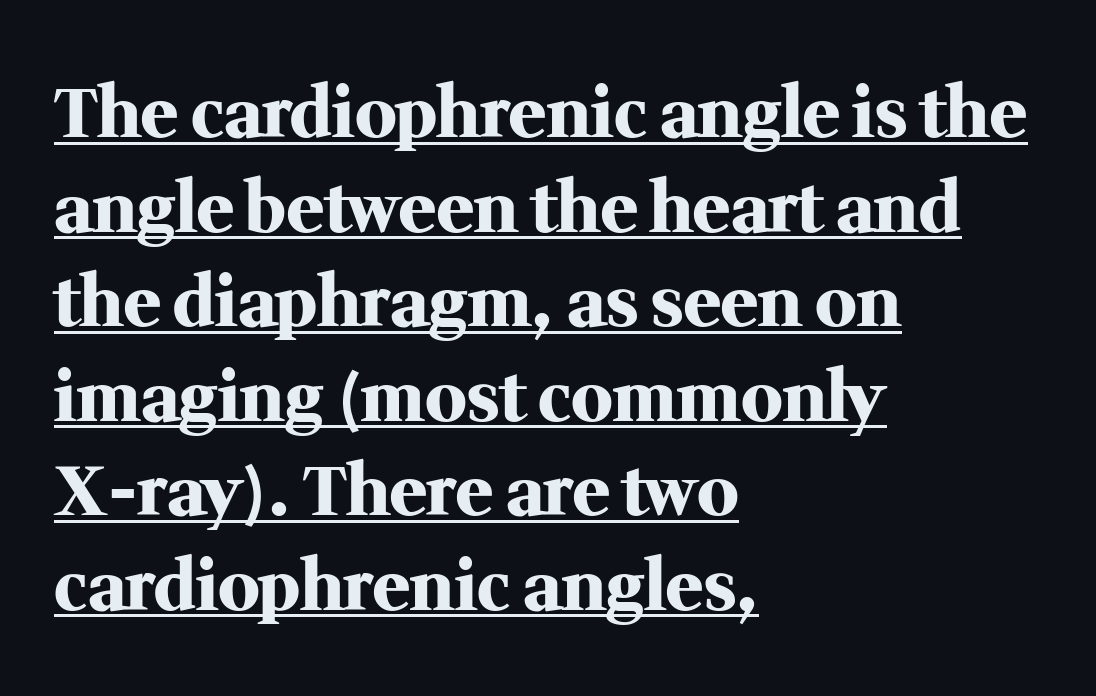
Q: Is the text bold? A: Yes.
Q: Is the text italic (slanted)? A: No, it is upright.
Q: Is the typeface a serif or a sans-serif typeface? A: Serif.
Q: Is the text underlined? A: Yes.
Q: How is the paragraph aligned? A: Left-aligned.
Q: Is the spacing between letters normal or unusually wide? A: Normal.
Q: Is the spacing between lines tight, normal or loose? A: Normal.
Q: Width (condensed, normal, or wide)? A: Normal.
Q: Stroke contrast? A: Medium.
Q: x-height? A: Medium.
Q: Monospaced? A: No.
